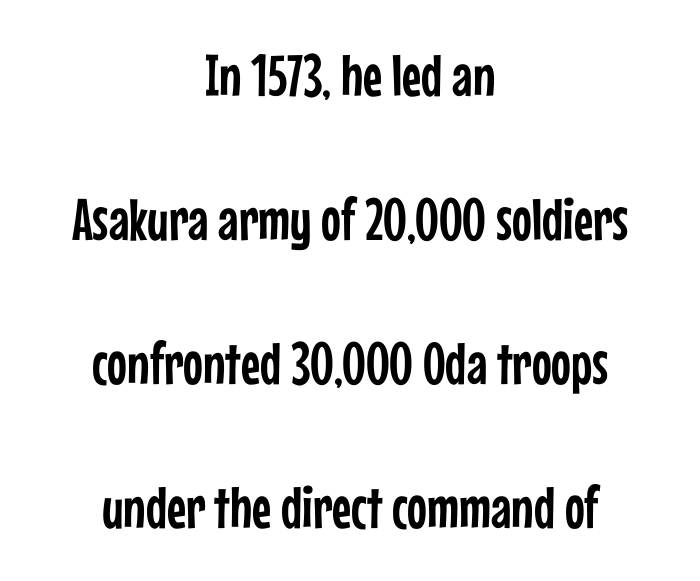
In terms of letterspacing, this is plain default setting. Unmarked baselines from the first word to the last. The type sits square on the baseline with zero lean. The vertical gap from one line to the next is large.
